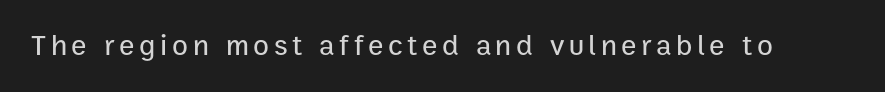
{"serif": "no", "italic": "no", "width": "normal", "stroke_contrast": "low", "x_height": "medium", "monospaced": "no", "underline": "no", "glyph_px": 29}
